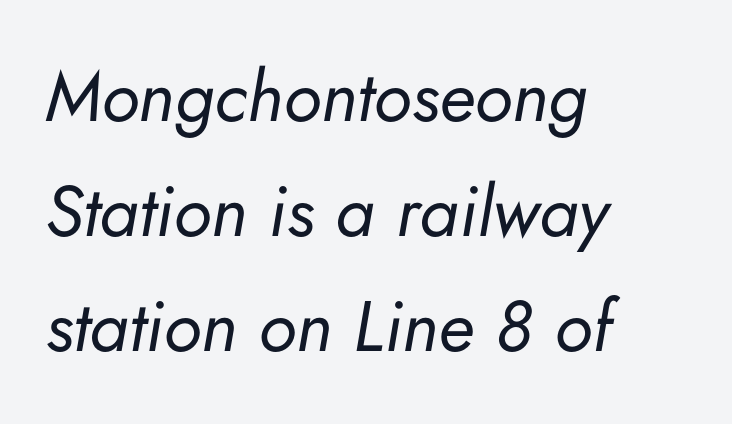
{"italic": "yes", "lean": "right", "slant_degrees": 5, "bold": "no", "weight": "regular", "width": "normal", "stroke_contrast": "low", "x_height": "small", "monospaced": "no", "underline": "no", "align": "left", "line_spacing": "normal", "line_spacing_ratio": 1.62, "letter_spacing": "normal", "letter_spacing_em": 0.0, "glyph_px": 71}
